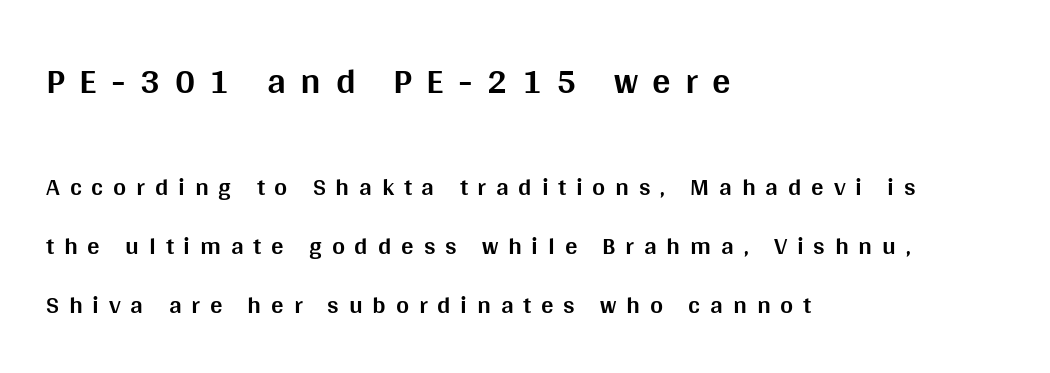
Q: Is the text bold? A: Yes.
Q: Is the text italic (slanted)? A: No, it is upright.
Q: Is the typeface a serif or a sans-serif typeface? A: Sans-serif.
Q: Is the text underlined? A: No.
Q: How is the paragraph aligned? A: Left-aligned.
Q: Is the spacing between letters normal or unusually wide? A: Unusually wide.
Q: Is the spacing between lines tight, normal or loose? A: Loose.
Q: Which block of text is set in a larger size, the first (top) or the second (bottom)? A: The first (top) one.
Q: Width (condensed, normal, or wide)? A: Normal.
Q: Stroke contrast? A: Medium.
Q: x-height? A: Large.
Q: Monospaced? A: No.
